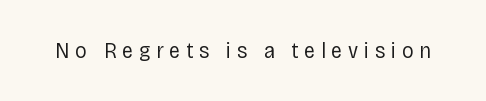
Between one letter and the next there's a generous, obvious gap. No chunkiness to these letters — they're not bold. You can tell it's not italic because the verticals are truly vertical. The space directly below the letters is spotless.
